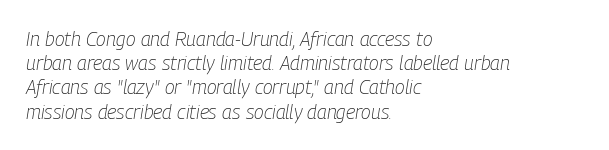
The image shows 20 px text type, italic (leaning right); set left-aligned, line spacing 1.21x, normal letter spacing, not underlined.
